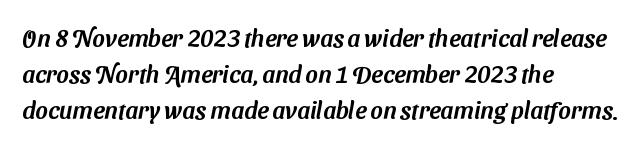
Q: Is the text underlined? A: No.
Q: How is the paragraph aligned? A: Left-aligned.
Q: Is the spacing between letters normal or unusually wide? A: Normal.
Q: Is the spacing between lines tight, normal or loose? A: Normal.
